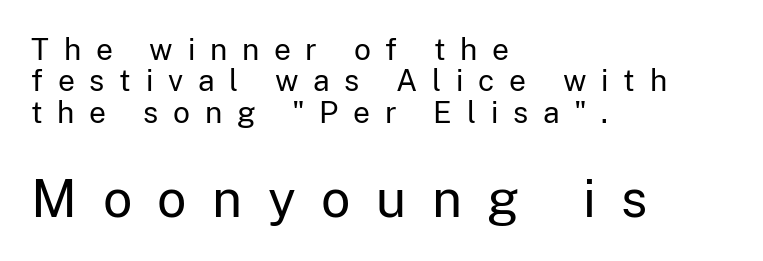
The image shows 52 px regular-weight sans-serif type, upright; set left-aligned, tight line spacing (1.05x), unusually wide letter spacing (+0.49 em), not underlined; the second (bottom) block is 1.73x larger; low stroke contrast and a medium x-height.
